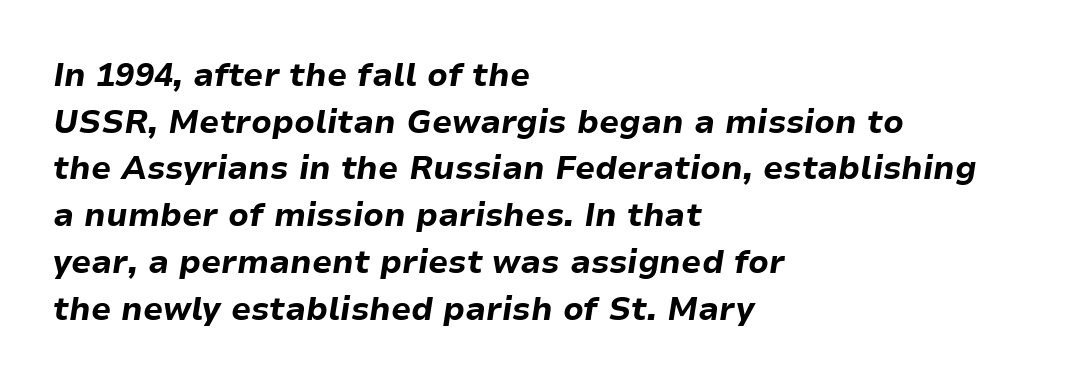
{"italic": "yes", "lean": "right", "slant_degrees": 9, "bold": "yes", "weight": "bold", "width": "normal", "stroke_contrast": "low", "x_height": "medium", "monospaced": "no", "underline": "no", "align": "left", "line_spacing": "normal", "line_spacing_ratio": 1.46, "letter_spacing": "normal", "letter_spacing_em": 0.0, "glyph_px": 32}
